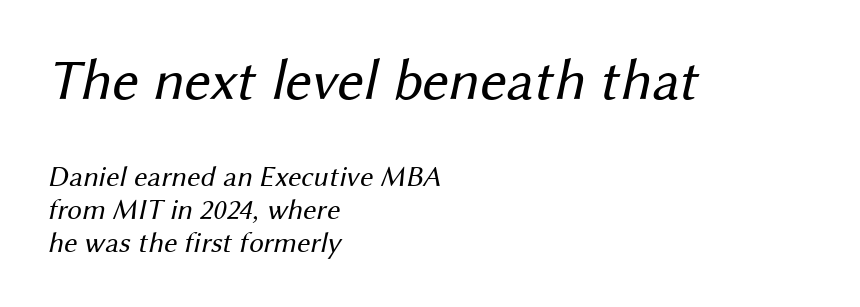
{"serif": "no", "bold": "no", "weight": "regular", "width": "normal", "stroke_contrast": "medium", "x_height": "medium", "monospaced": "no", "underline": "no", "align": "left", "line_spacing": "tight", "line_spacing_ratio": 1.14, "letter_spacing": "normal", "letter_spacing_em": 0.0, "larger_block": "first", "size_ratio": 2.0, "glyph_px": 58}
